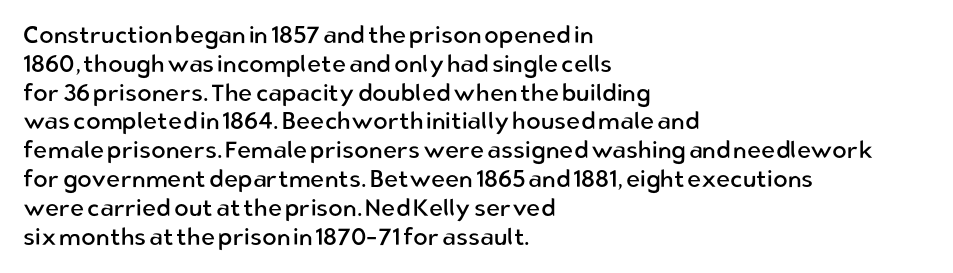
{"italic": "no", "bold": "no", "underline": "no", "align": "left", "line_spacing_ratio": 1.2, "letter_spacing": "normal", "letter_spacing_em": 0.0, "glyph_px": 24}
